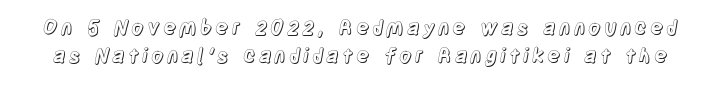
{"underline": "no", "line_spacing": "normal", "line_spacing_ratio": 1.41, "glyph_px": 20}
